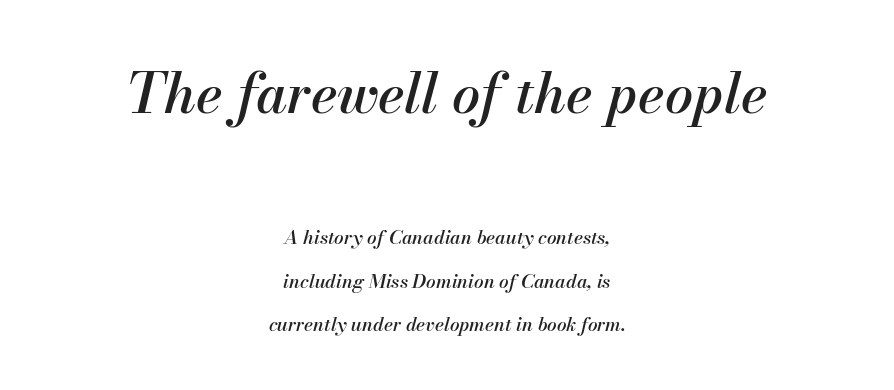
The image shows 56 px text type, italic (leaning right); set centered, loose line spacing (2.28x), normal letter spacing, not underlined; the first (top) block is 2.95x larger; medium stroke contrast and a small x-height.
